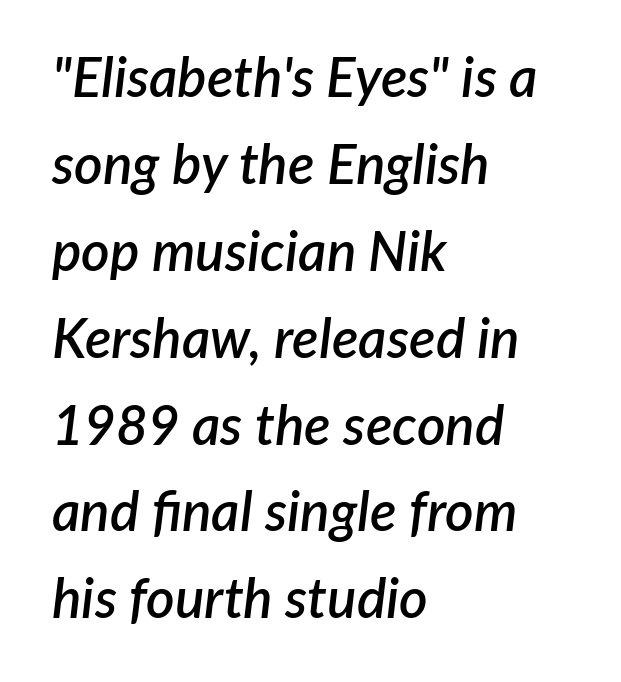
The glyphs are unaccompanied by any horizontal stroke below them. Line beginnings align vertically; line endings do not. Looks like regular typesetting: each glyph gets only the width it needs. How would I describe the line gaps? Plain and ordinary. If you drew a line through each stem, it would be angled. Semibold letterforms, between regular and bold.
